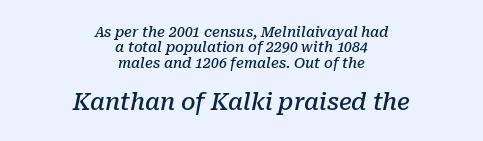
{"italic": "yes", "lean": "right", "slant_degrees": 10, "bold": "semi", "underline": "no", "align": "center", "line_spacing": "tight", "line_spacing_ratio": 1.09, "letter_spacing": "normal", "letter_spacing_em": 0.0, "larger_block": "second", "size_ratio": 1.64, "glyph_px": 23}
